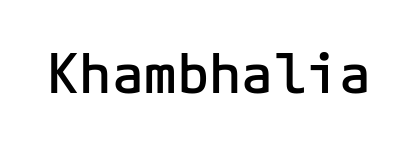
Do the letters lean? They stand straight. Just letters on the line, the space beneath them empty. Serif or sans? Sans — the stroke terminals are bare. As a designer I'd log this as weight 600, semibold. This rendering leaves character spacing at its baseline value.
